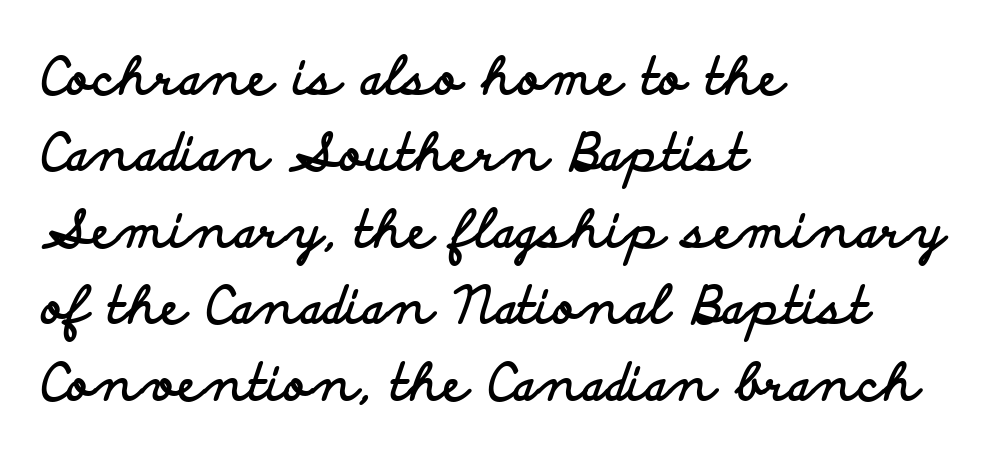
Q: Is the text bold? A: Yes.
Q: Is the text italic (slanted)? A: Yes.
Q: Is the typeface a serif or a sans-serif typeface? A: Sans-serif.
Q: Is the text underlined? A: No.
Q: How is the paragraph aligned? A: Left-aligned.
Q: Is the spacing between letters normal or unusually wide? A: Normal.
Q: Is the spacing between lines tight, normal or loose? A: Normal.
Q: Width (condensed, normal, or wide)? A: Wide.
Q: Stroke contrast? A: Low.
Q: x-height? A: Small.
Q: Monospaced? A: No.
